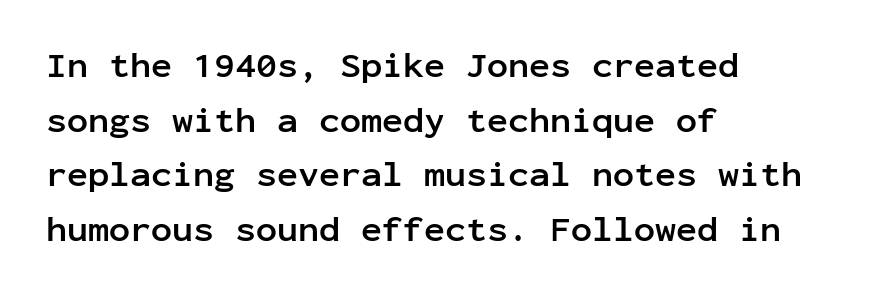
The image shows 35 px semibold sans-serif type, upright, monospaced; set left-aligned, normal line spacing (1.56x), normal letter spacing, not underlined; low stroke contrast and a medium x-height.
